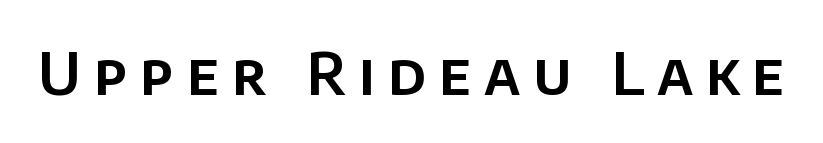
The font's upright variant was chosen for this text. Varying glyph widths throughout — classic text-font behaviour. Does extra space separate the letters? Yes, quite a lot of it. Nobody drew a line under any word here. This rendering employs a face without finishing strokes, i.e., a sans-serif.
